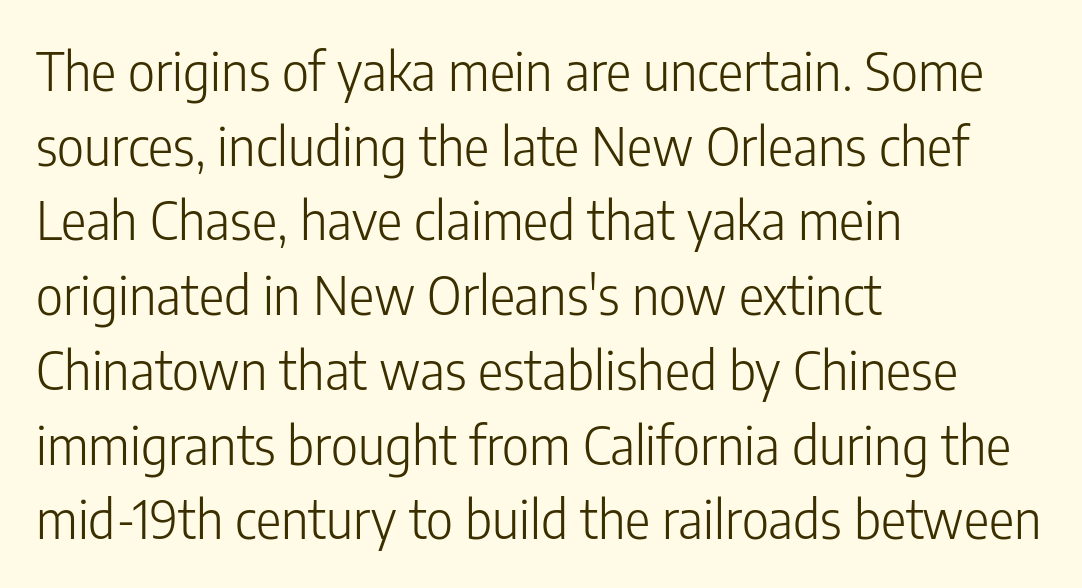
Q: Is the text bold? A: No.
Q: Is the text italic (slanted)? A: No, it is upright.
Q: Is the typeface a serif or a sans-serif typeface? A: Sans-serif.
Q: Is the text underlined? A: No.
Q: How is the paragraph aligned? A: Left-aligned.
Q: Is the spacing between letters normal or unusually wide? A: Normal.
Q: Is the spacing between lines tight, normal or loose? A: Normal.
Q: Width (condensed, normal, or wide)? A: Condensed.
Q: Stroke contrast? A: Low.
Q: x-height? A: Medium.
Q: Monospaced? A: No.
